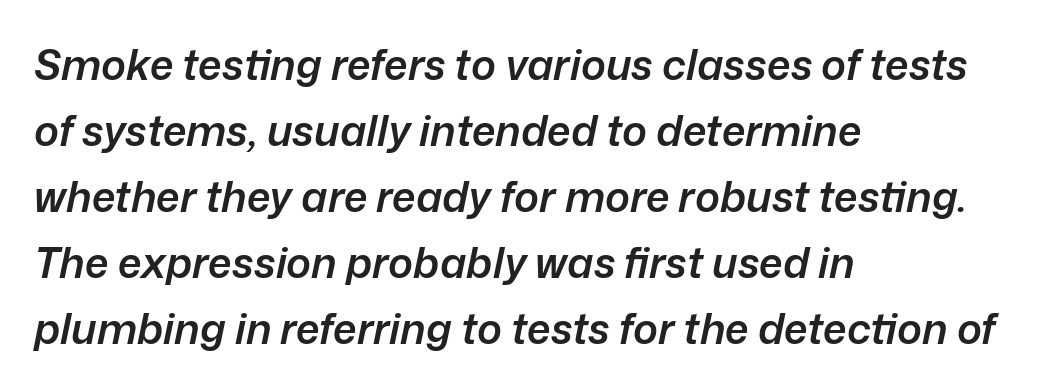
The image shows 42 px semibold type, italic (leaning right); set left-aligned, normal line spacing (1.57x), normal letter spacing, not underlined; low stroke contrast and a medium x-height.
